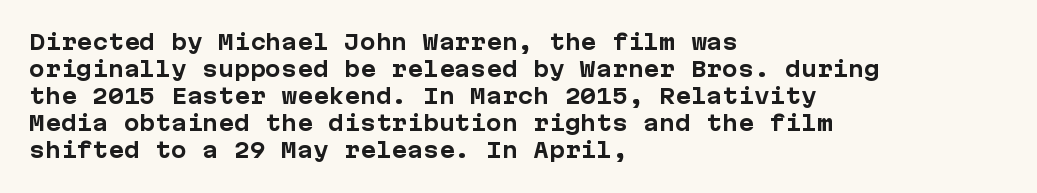
{"italic": "no", "bold": "yes", "underline": "no", "align": "left", "line_spacing": "normal", "line_spacing_ratio": 1.29, "letter_spacing": "normal", "letter_spacing_em": 0.0, "glyph_px": 21}
